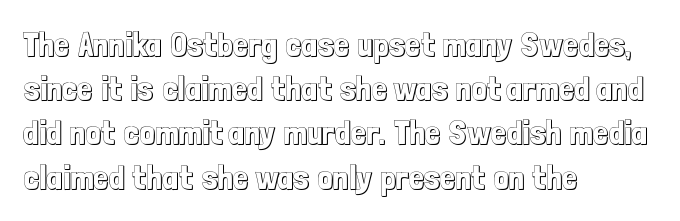
The image shows 34 px condensed type, upright; set left-aligned, normal line spacing (1.3x), normal letter spacing, not underlined; a medium x-height.
